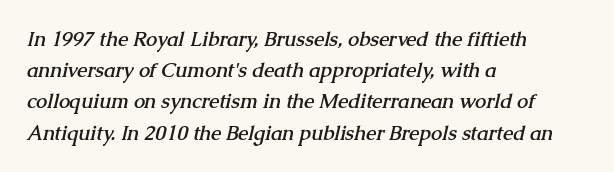
Q: Is the text bold? A: Yes.
Q: Is the text underlined? A: No.
Q: How is the paragraph aligned? A: Left-aligned.
Q: Is the spacing between letters normal or unusually wide? A: Normal.
Q: Is the spacing between lines tight, normal or loose? A: Normal.
